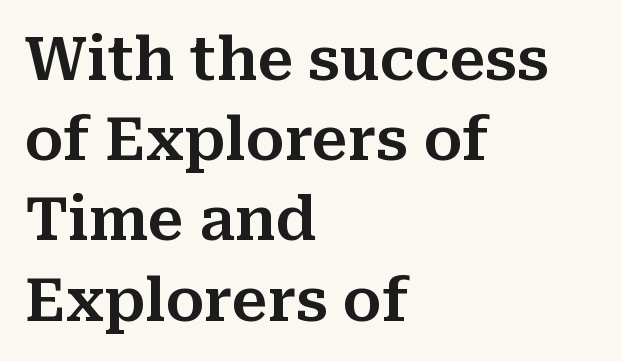
Q: Is the text italic (slanted)? A: No, it is upright.
Q: Is the typeface a serif or a sans-serif typeface? A: Serif.
Q: Is the text underlined? A: No.
Q: How is the paragraph aligned? A: Left-aligned.
Q: Is the spacing between letters normal or unusually wide? A: Normal.
Q: Is the spacing between lines tight, normal or loose? A: Normal.
Q: Width (condensed, normal, or wide)? A: Normal.
Q: Stroke contrast? A: Medium.
Q: x-height? A: Medium.
Q: Monospaced? A: No.
